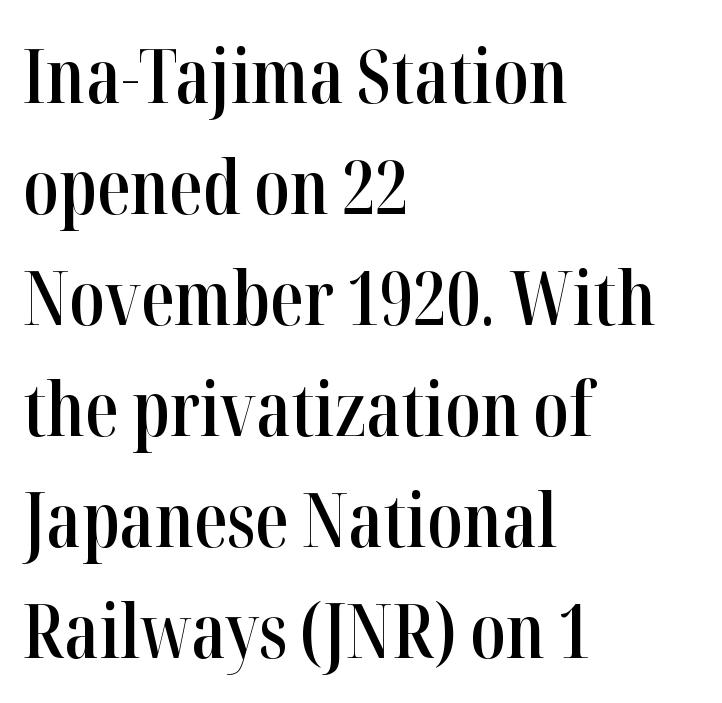
The image shows 74 px semibold, condensed serif type, upright; set left-aligned, normal line spacing (1.5x), normal letter spacing, not underlined; high stroke contrast and a medium x-height.
